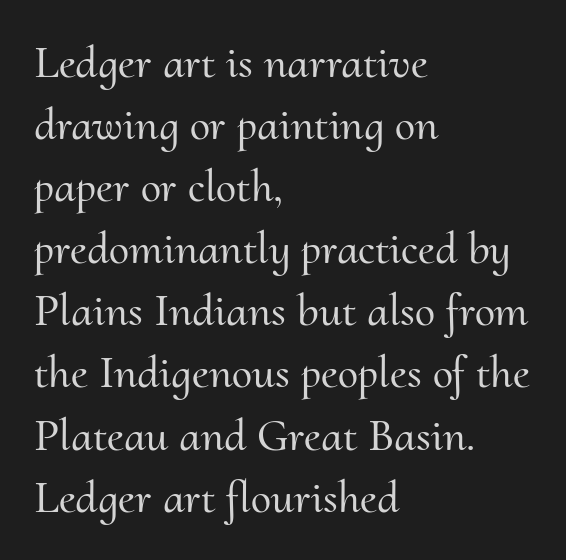
What kind of face is this? One with serifs. Posture: upright roman. Tracking here is standard; glyphs follow each other at the usual distance. Layout note: lines flush left. If you measured baseline to baseline, you'd find a middling distance. Is this a fixed-width face? No — the glyphs have proportional, varying widths.
